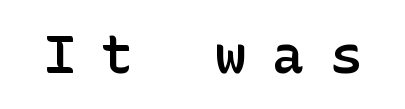
Q: Is the text bold? A: Semi-bold.
Q: Is the text italic (slanted)? A: No, it is upright.
Q: Is the typeface a serif or a sans-serif typeface? A: Sans-serif.
Q: Is the text underlined? A: No.
Q: Is the spacing between letters normal or unusually wide? A: Unusually wide.
Q: Width (condensed, normal, or wide)? A: Normal.
Q: Stroke contrast? A: Low.
Q: x-height? A: Medium.
